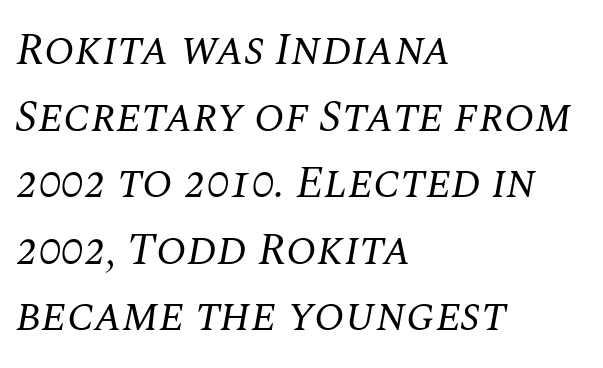
The face used here is seriffed, in the tradition of book romans. Here the designer chose a conventional face with non-uniform glyph widths. Leftover space on each line is placed entirely after the last word. Unmarked baselines from the first word to the last. No extra tracking has been applied to these lines. Interline gaps are of average width in this sample.
